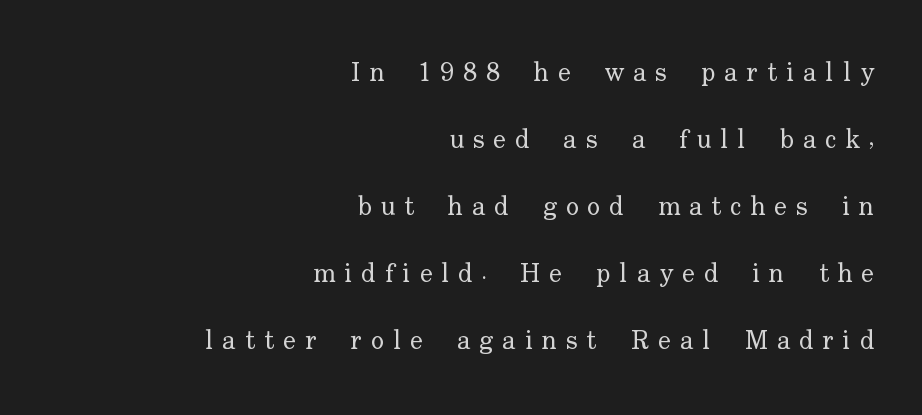
{"italic": "no", "bold": "no", "underline": "no", "align": "right", "line_spacing": "loose", "line_spacing_ratio": 2.48, "letter_spacing": "wide", "letter_spacing_em": 0.33, "glyph_px": 27}
